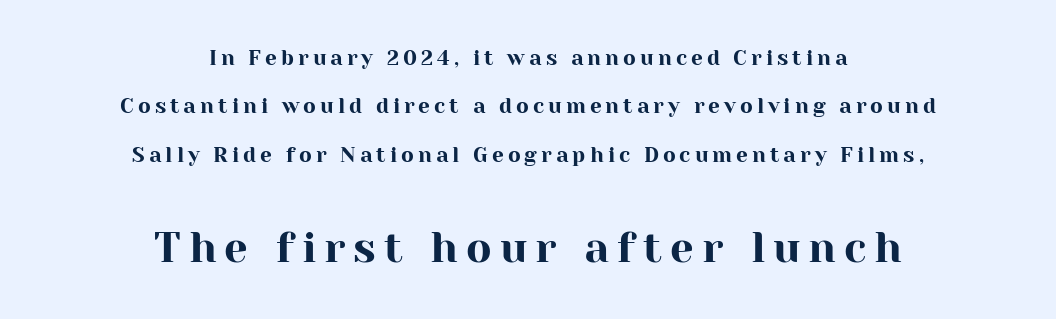
The image shows 42 px serif type, upright; set centered, loose line spacing (2.3x), not underlined; the second (bottom) block is 2.0x larger; high stroke contrast and a medium x-height.
